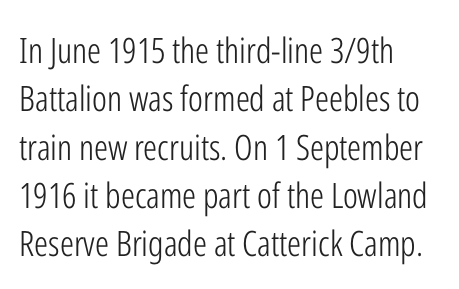
The image shows 35 px light, condensed sans-serif type, upright; set left-aligned, normal line spacing (1.38x), normal letter spacing, not underlined; low stroke contrast and a medium x-height.
